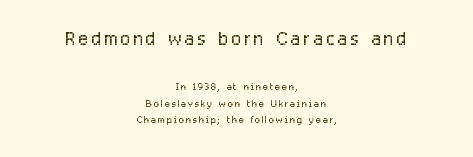
The image shows 26 px text type, upright; set centered, line spacing 1.17x, not underlined; the first (top) block is 1.86x larger.
